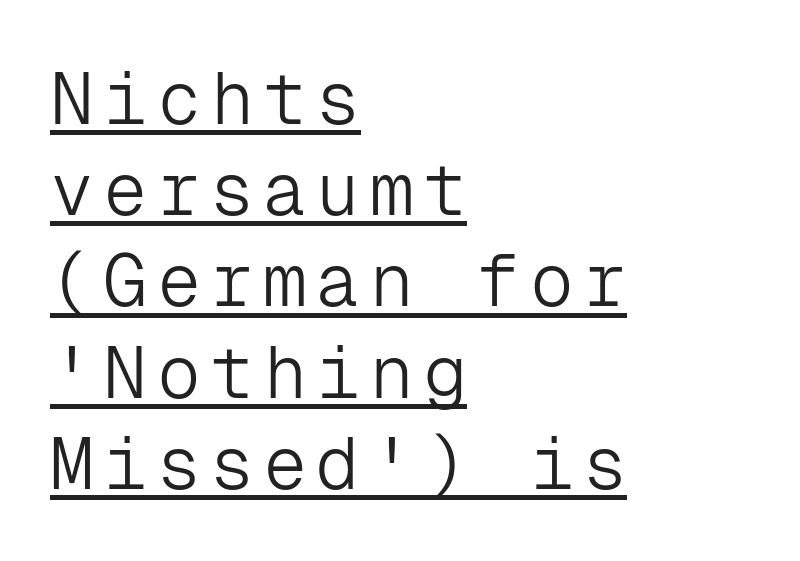
{"serif": "no", "italic": "no", "bold": "no", "weight": "light", "width": "normal", "stroke_contrast": "low", "x_height": "medium", "monospaced": "yes", "underline": "yes", "align": "left", "line_spacing": "normal", "line_spacing_ratio": 1.25, "glyph_px": 73}
